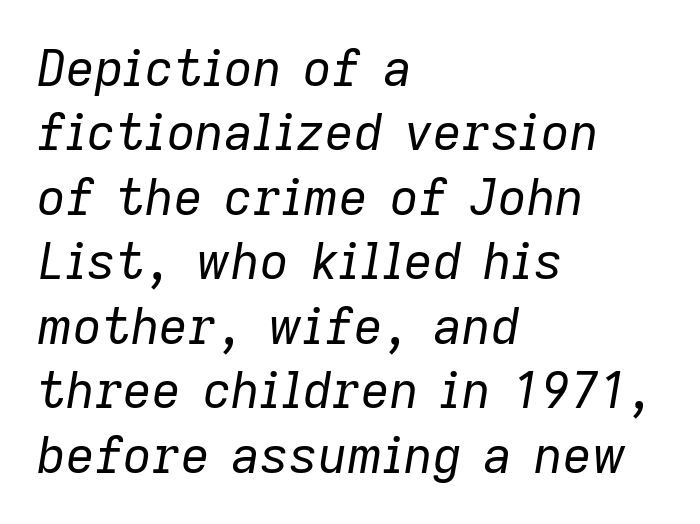
The face used here is rendered with its standard letterfit. Normally led — the rows are evenly, conventionally spaced. Summary of weight: not heavy and not bold. These lines are rendered in a variable-pitch font. The zone under the glyphs is completely vacant.
